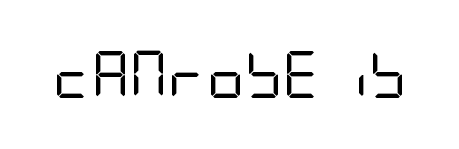
{"serif": "no", "italic": "no", "bold": "no", "weight": "regular", "width": "condensed", "stroke_contrast": "low", "x_height": "large", "underline": "no", "letter_spacing": "normal", "letter_spacing_em": 0.0, "glyph_px": 47}
